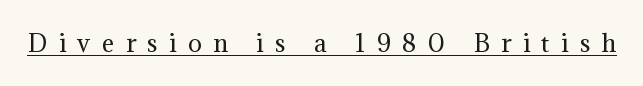
{"italic": "no", "bold": "no", "underline": "yes", "letter_spacing": "wide", "letter_spacing_em": 0.5, "glyph_px": 23}
